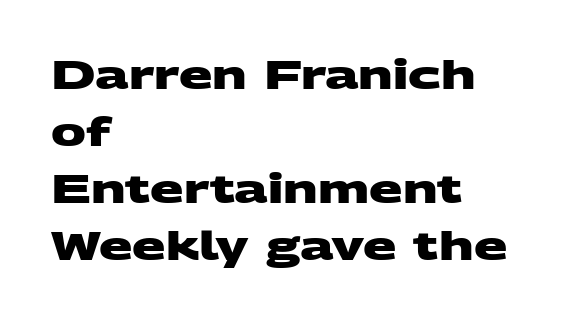
The image shows 39 px heavy, wide sans-serif type; set left-aligned, normal line spacing (1.46x), normal letter spacing, not underlined; medium stroke contrast and a large x-height.
